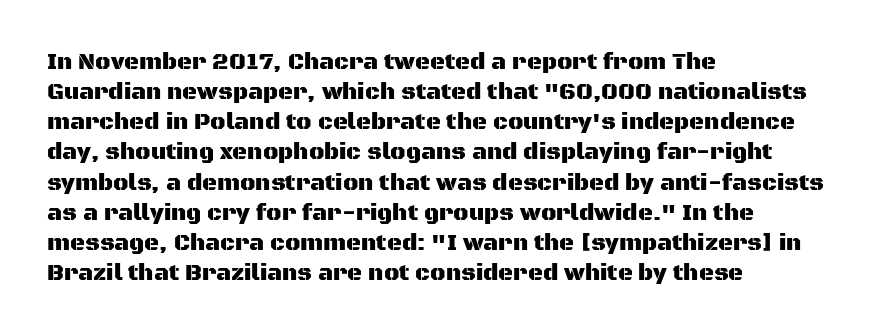
The image shows 23 px text type, upright; set left-aligned, normal line spacing (1.31x), normal letter spacing, not underlined.
